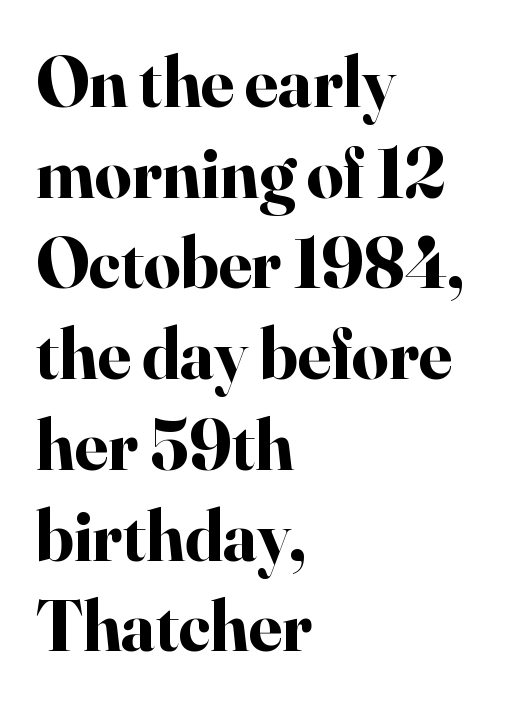
Q: Is the text bold? A: Yes.
Q: Is the text italic (slanted)? A: No, it is upright.
Q: Is the typeface a serif or a sans-serif typeface? A: Serif.
Q: Is the text underlined? A: No.
Q: How is the paragraph aligned? A: Left-aligned.
Q: Is the spacing between letters normal or unusually wide? A: Normal.
Q: Is the spacing between lines tight, normal or loose? A: Normal.
Q: Width (condensed, normal, or wide)? A: Normal.
Q: Stroke contrast? A: High.
Q: x-height? A: Small.
Q: Monospaced? A: No.
